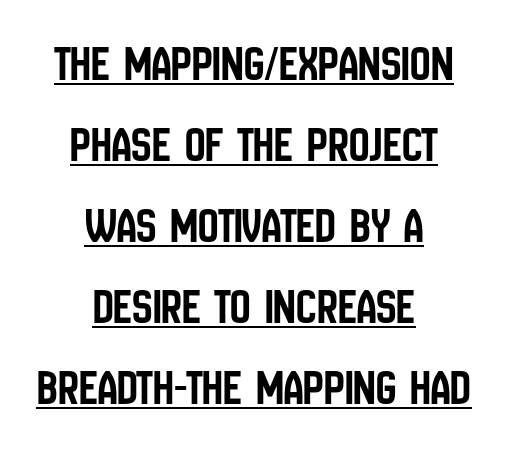
{"serif": "no", "italic": "no", "width": "condensed", "stroke_contrast": "low", "x_height": "large", "monospaced": "no", "underline": "yes", "align": "center", "line_spacing": "normal", "line_spacing_ratio": 1.59, "letter_spacing": "normal", "letter_spacing_em": 0.0, "glyph_px": 51}
